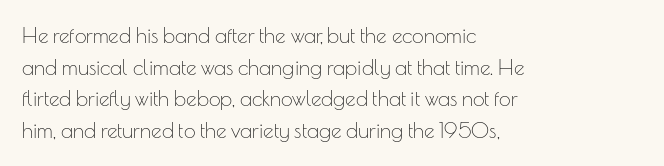
Q: Is the text bold? A: No.
Q: Is the text italic (slanted)? A: No, it is upright.
Q: Is the text underlined? A: No.
Q: How is the paragraph aligned? A: Left-aligned.
Q: Is the spacing between letters normal or unusually wide? A: Normal.
Q: Is the spacing between lines tight, normal or loose? A: Normal.
